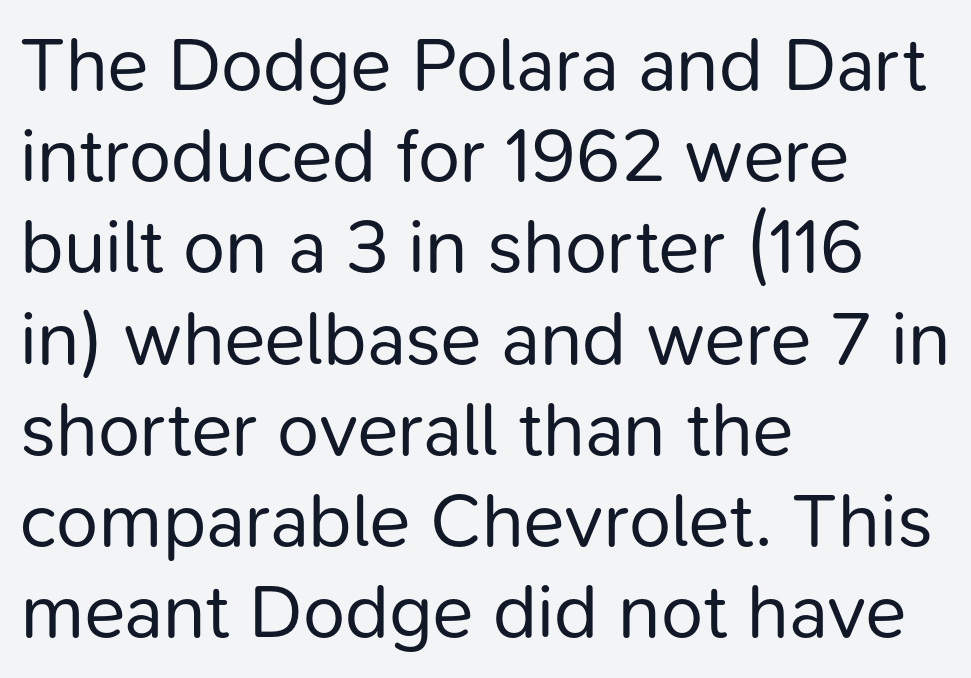
The image shows 76 px regular-weight sans-serif type, upright; set left-aligned, line spacing 1.2x, normal letter spacing, not underlined; low stroke contrast and a medium x-height.
